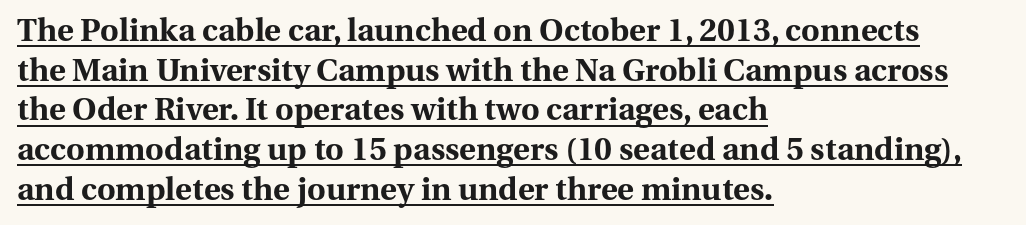
The glyphs in this specimen are seriffed. Varying glyph widths throughout — classic text-font behaviour. When letters stand straight like this, we call the style roman or upright. Does a line run under the words? Yes, clearly. A typesetter would call this zero additional tracking. Alignment: flush left.
